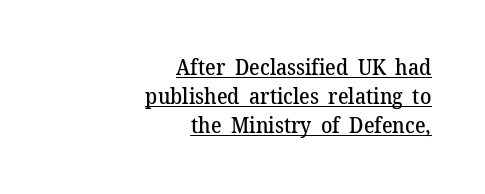
Q: Is the text bold? A: Semi-bold.
Q: Is the text italic (slanted)? A: No, it is upright.
Q: Is the text underlined? A: Yes.
Q: How is the paragraph aligned? A: Right-aligned.
Q: Is the spacing between letters normal or unusually wide? A: Normal.
Q: Is the spacing between lines tight, normal or loose? A: Normal.
